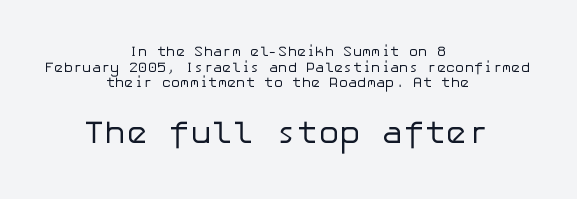
The image shows 32 px regular-weight sans-serif type, upright; set centered, tight line spacing (1.11x), normal letter spacing, not underlined; the second (bottom) block is 2.29x larger; low stroke contrast and a medium x-height.
